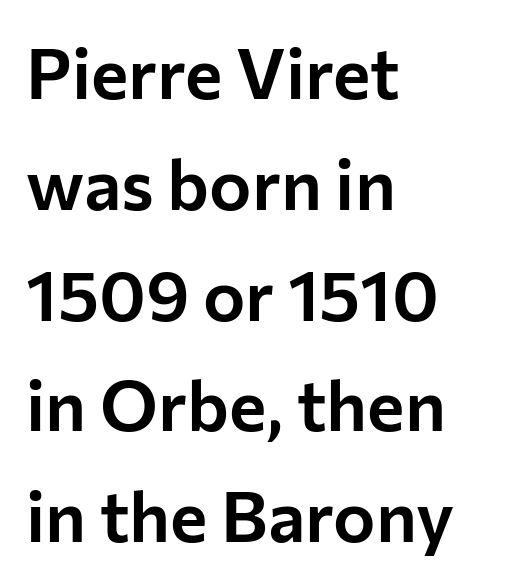
Q: Is the text italic (slanted)? A: No, it is upright.
Q: Is the typeface a serif or a sans-serif typeface? A: Sans-serif.
Q: Is the text underlined? A: No.
Q: How is the paragraph aligned? A: Left-aligned.
Q: Is the spacing between letters normal or unusually wide? A: Normal.
Q: Is the spacing between lines tight, normal or loose? A: Normal.
Q: Width (condensed, normal, or wide)? A: Normal.
Q: Stroke contrast? A: Low.
Q: x-height? A: Medium.
Q: Monospaced? A: No.
